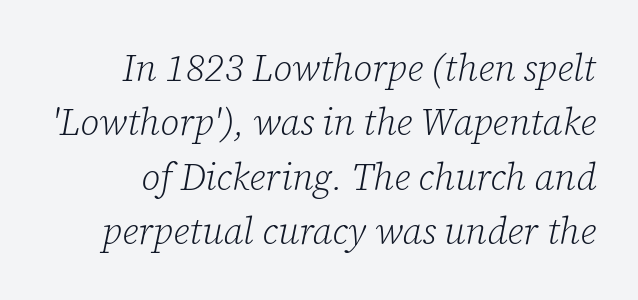
The image shows 37 px light serif type, italic (leaning right); set normal line spacing (1.47x), normal letter spacing, not underlined; low stroke contrast and a medium x-height.
